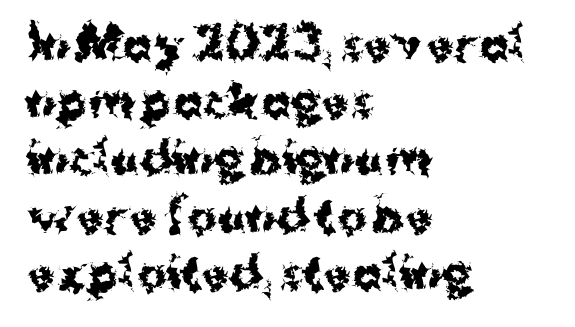
The gap between lines stays unmarked. The typography opts for an upright posture over an oblique one. Line beginnings align vertically; line endings do not. Bold? Absolutely — the strokes are thick and heavy. The font family rendered here belongs to the sans-serif group.
